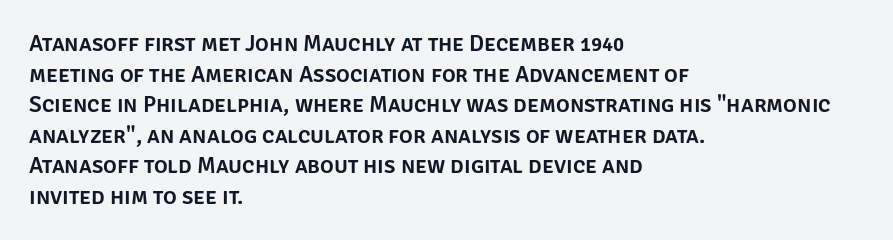
A typesetter would call this leading conventional body-copy spacing. No italicization has been applied; the sample stays upright. Tracking value appears to be zero — textbook default spacing. Short and long lines alike share a common starting point at left. Decoration check: the copy has no underline.
